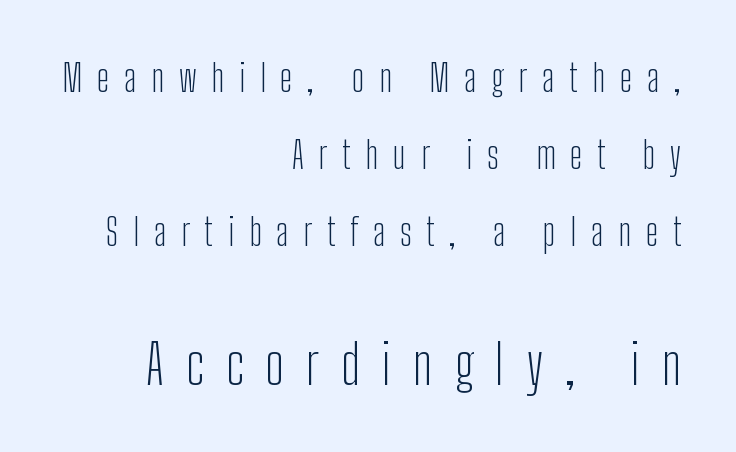
The image shows 55 px light, condensed sans-serif type, upright; set right-aligned, loose line spacing (2.08x), unusually wide letter spacing (+0.4 em), not underlined; the second (bottom) block is 1.49x larger; low stroke contrast and a medium x-height.
